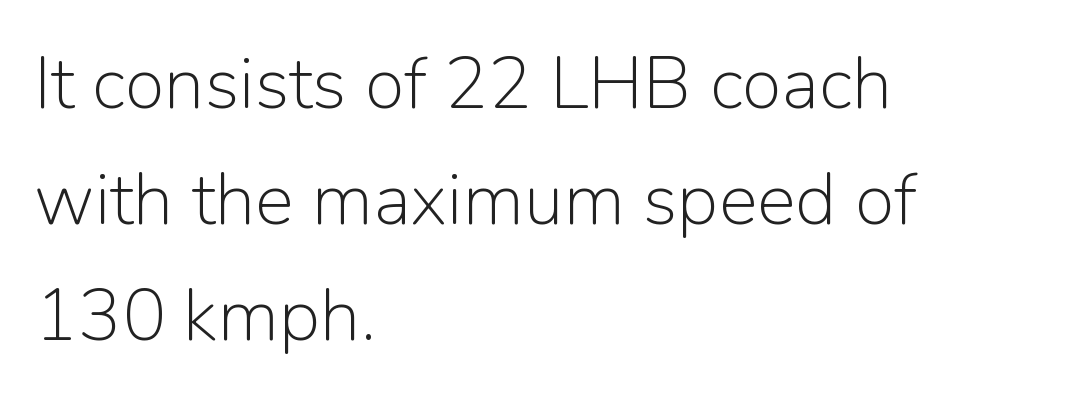
Q: Is the text bold? A: No.
Q: Is the text italic (slanted)? A: No, it is upright.
Q: Is the typeface a serif or a sans-serif typeface? A: Sans-serif.
Q: Is the text underlined? A: No.
Q: How is the paragraph aligned? A: Left-aligned.
Q: Is the spacing between letters normal or unusually wide? A: Normal.
Q: Is the spacing between lines tight, normal or loose? A: Normal.
Q: Width (condensed, normal, or wide)? A: Normal.
Q: Stroke contrast? A: Low.
Q: x-height? A: Medium.
Q: Monospaced? A: No.
